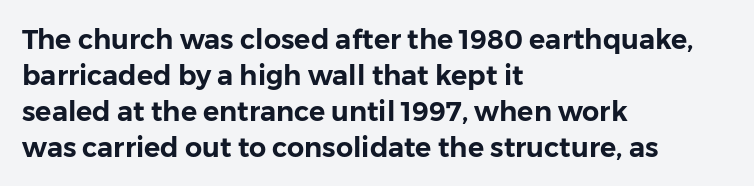
The image shows 27 px text type, upright; set left-aligned, normal line spacing (1.33x), normal letter spacing, not underlined.
